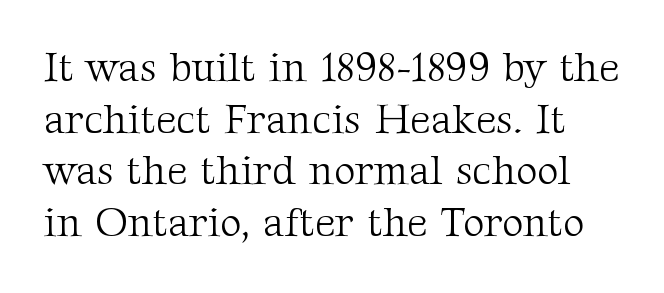
The image shows 41 px light serif type, upright; set normal line spacing (1.26x), normal letter spacing, not underlined; medium stroke contrast and a medium x-height.
